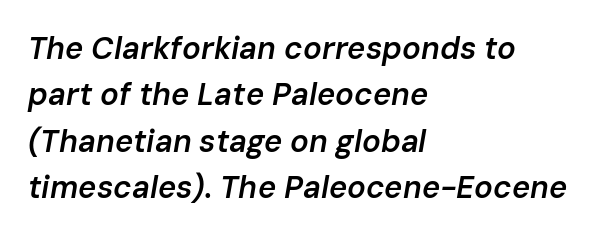
The face used here is rendered with its standard letterfit. The paragraph has a hard left edge and a soft right edge. The lettering tilts uniformly, giving the passage an italic look. One glance says typical: line gaps are just what's usual.
